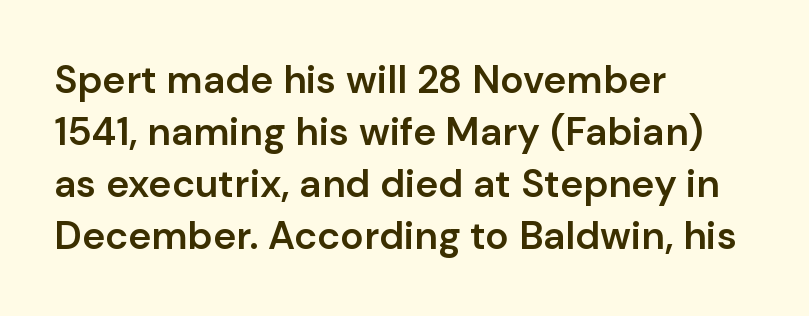
The image shows 39 px semibold sans-serif type, upright; set left-aligned, normal line spacing (1.33x), normal letter spacing, not underlined; low stroke contrast and a medium x-height.
